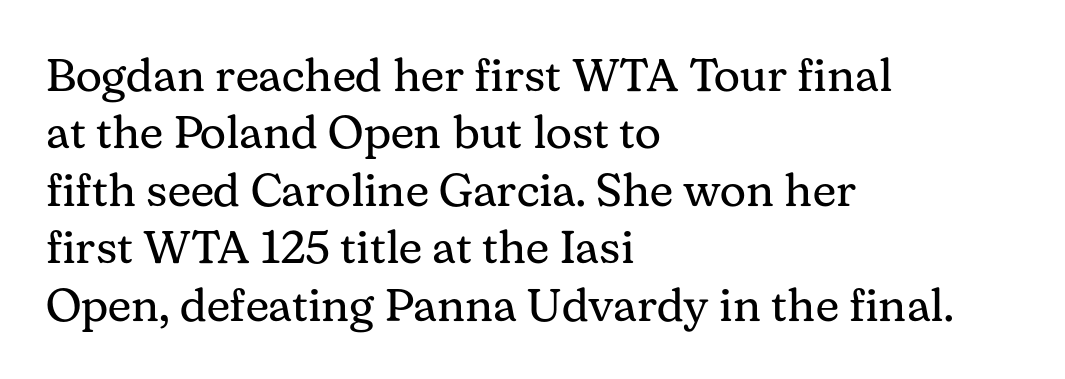
The image shows 46 px regular-weight serif type, upright; set left-aligned, normal line spacing (1.25x), normal letter spacing, not underlined; medium stroke contrast and a medium x-height.
